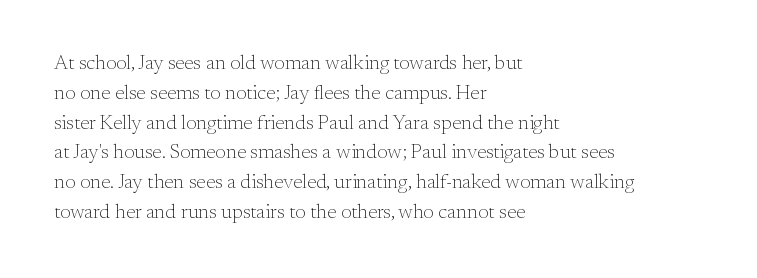
{"italic": "no", "bold": "no", "underline": "no", "align": "left", "line_spacing": "normal", "line_spacing_ratio": 1.49, "letter_spacing": "normal", "letter_spacing_em": 0.0, "glyph_px": 20}
